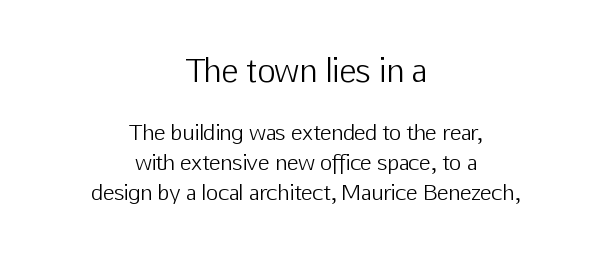
{"serif": "no", "italic": "no", "bold": "no", "weight": "light", "width": "normal", "stroke_contrast": "low", "x_height": "medium", "monospaced": "no", "underline": "no", "align": "center", "line_spacing": "normal", "line_spacing_ratio": 1.43, "letter_spacing": "normal", "letter_spacing_em": 0.0, "larger_block": "first", "size_ratio": 1.48, "glyph_px": 31}
